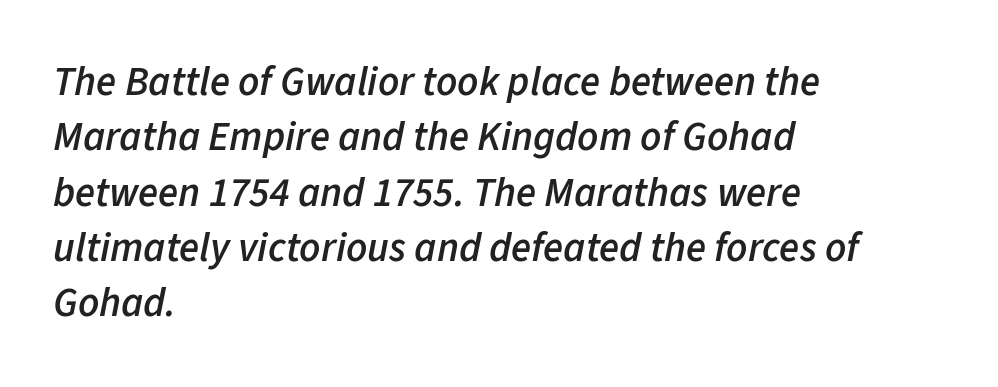
Q: Is the text bold? A: Semi-bold.
Q: Is the text italic (slanted)? A: Yes, it leans right by about 11 degrees.
Q: Is the text underlined? A: No.
Q: How is the paragraph aligned? A: Left-aligned.
Q: Is the spacing between letters normal or unusually wide? A: Normal.
Q: Is the spacing between lines tight, normal or loose? A: Normal.
Q: Width (condensed, normal, or wide)? A: Normal.
Q: Stroke contrast? A: Low.
Q: x-height? A: Medium.
Q: Monospaced? A: No.
